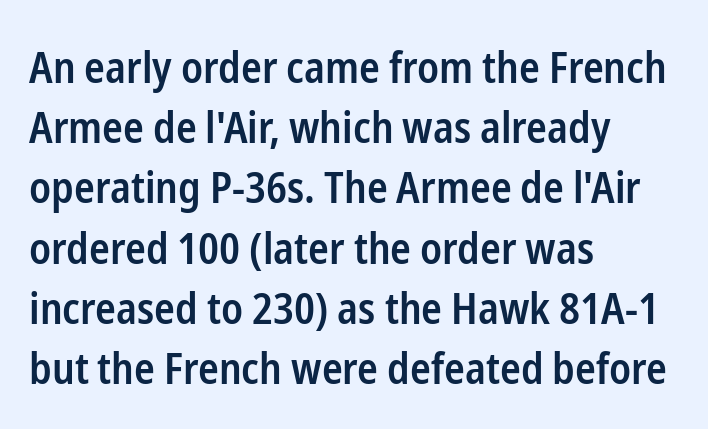
Honestly, the row spacing looks completely unremarkable. The baseline area is clear. In terms of weight, the rendering is demibold, just under bold. When letters stand straight like this, we call the style roman or upright. The rendering keeps characters at their native spacing.
